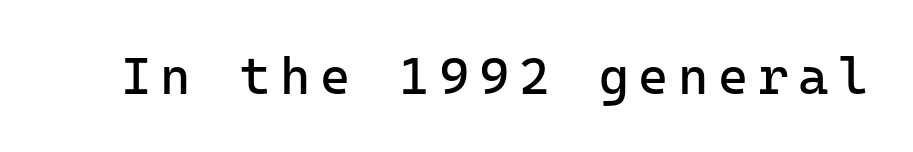
Q: Is the text bold? A: No.
Q: Is the text italic (slanted)? A: No, it is upright.
Q: Is the typeface a serif or a sans-serif typeface? A: Sans-serif.
Q: Is the text underlined? A: No.
Q: Width (condensed, normal, or wide)? A: Normal.
Q: Stroke contrast? A: Low.
Q: x-height? A: Medium.
Q: Monospaced? A: Yes.
